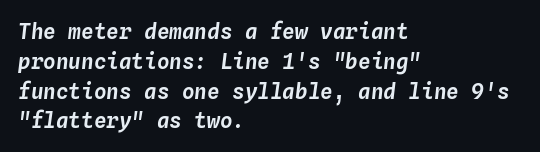
The image shows 21 px text type, italic (leaning right); set left-aligned, normal line spacing (1.42x), normal letter spacing, not underlined.
